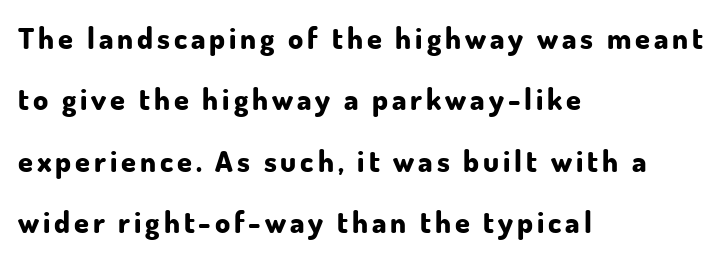
Is there any slant? The stems are plumb. The compositor pushed each line to the left boundary. Check where the strokes stop: nothing finishes them off — pure sans. Descenders are the only things crossing below the line. The strokes are fattened all the way to bold.
